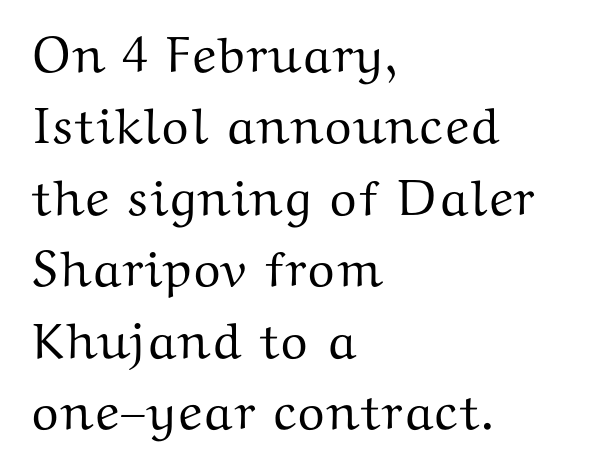
Serifs: yes, visible at the terminals of the letterforms. The leading is moderate, giving the passage an even texture. Honestly, there is no underline to notice here at all. Italic? Not at all — the glyphs are vertical. Left-aligned paragraph, ragged on the right. Spacing verdict: proportional, widths tailored to each character.
